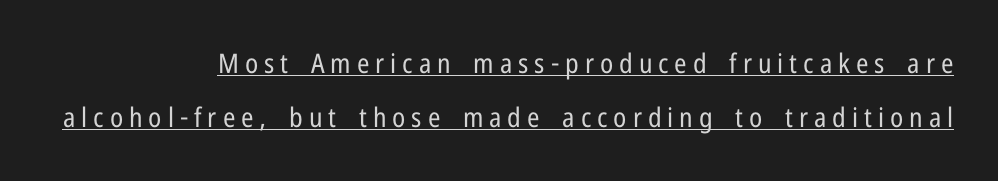
{"italic": "no", "bold": "no", "underline": "yes", "align": "right", "line_spacing": "loose", "line_spacing_ratio": 2.01, "letter_spacing": "wide", "letter_spacing_em": 0.22, "glyph_px": 27}
